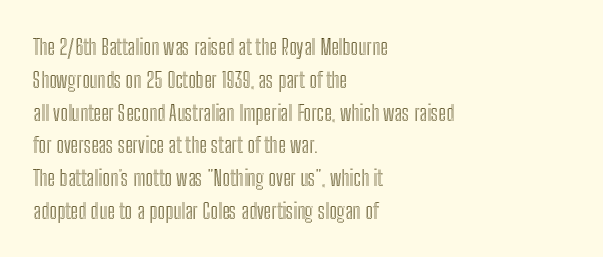
The specimen omits any rule beneath the text block's lines. Is the letter spacing exaggerated? No — it looks like the ordinary default. The typography opts for an upright posture over an oblique one. The rag falls on the right side of this text block. Baseline-to-baseline distance is the conventional proportion of letter height.
